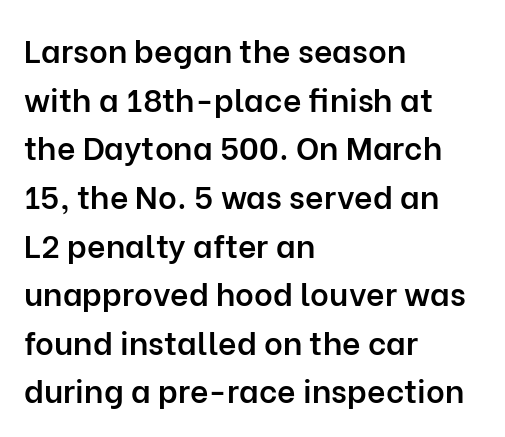
Q: Is the text bold? A: Semi-bold.
Q: Is the text italic (slanted)? A: No, it is upright.
Q: Is the typeface a serif or a sans-serif typeface? A: Sans-serif.
Q: Is the text underlined? A: No.
Q: How is the paragraph aligned? A: Left-aligned.
Q: Is the spacing between letters normal or unusually wide? A: Normal.
Q: Is the spacing between lines tight, normal or loose? A: Normal.
Q: Width (condensed, normal, or wide)? A: Normal.
Q: Stroke contrast? A: Low.
Q: x-height? A: Medium.
Q: Monospaced? A: No.
